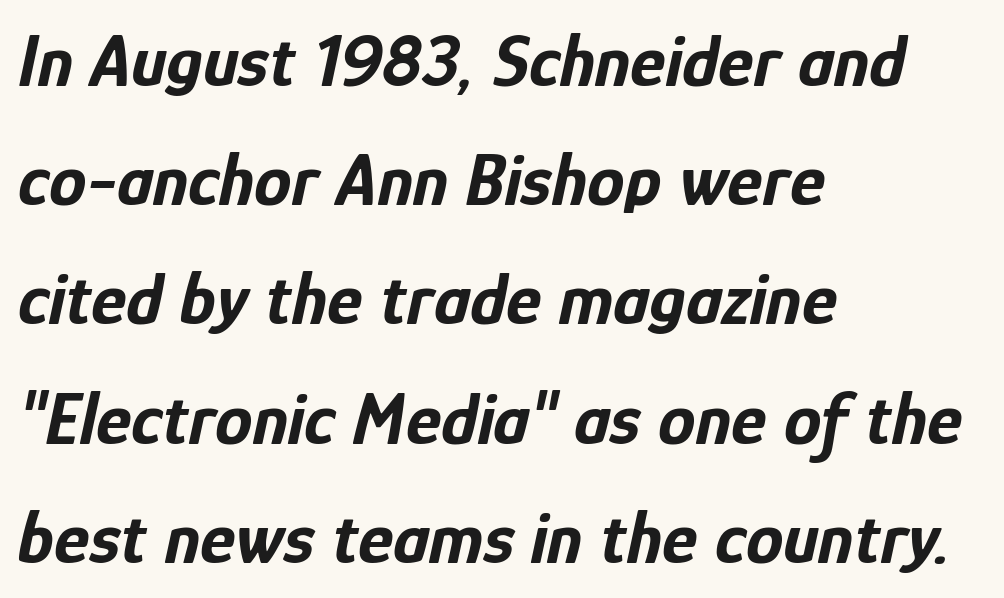
The image shows 75 px bold, condensed type, italic (leaning right); set left-aligned, normal line spacing (1.59x), normal letter spacing, not underlined; low stroke contrast and a medium x-height.
